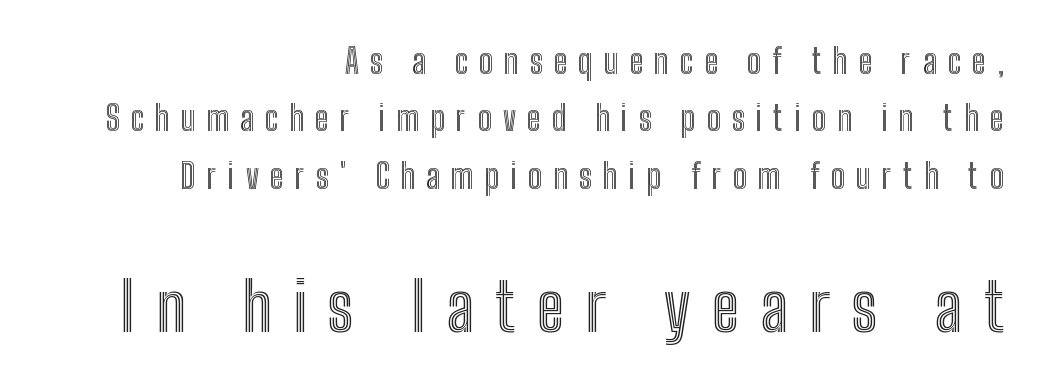
Q: Is the text italic (slanted)? A: No, it is upright.
Q: Is the text underlined? A: No.
Q: How is the paragraph aligned? A: Right-aligned.
Q: Is the spacing between letters normal or unusually wide? A: Unusually wide.
Q: Is the spacing between lines tight, normal or loose? A: Normal.
Q: Which block of text is set in a larger size, the first (top) or the second (bottom)? A: The second (bottom) one.
Q: Width (condensed, normal, or wide)? A: Condensed.
Q: x-height? A: Medium.
Q: Monospaced? A: No.
